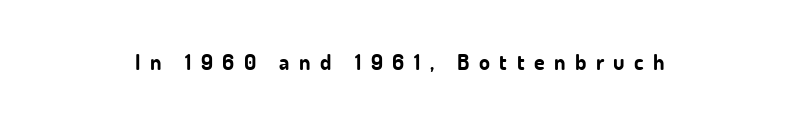
{"italic": "no", "bold": "yes", "underline": "no", "letter_spacing": "wide", "letter_spacing_em": 0.43, "glyph_px": 22}
